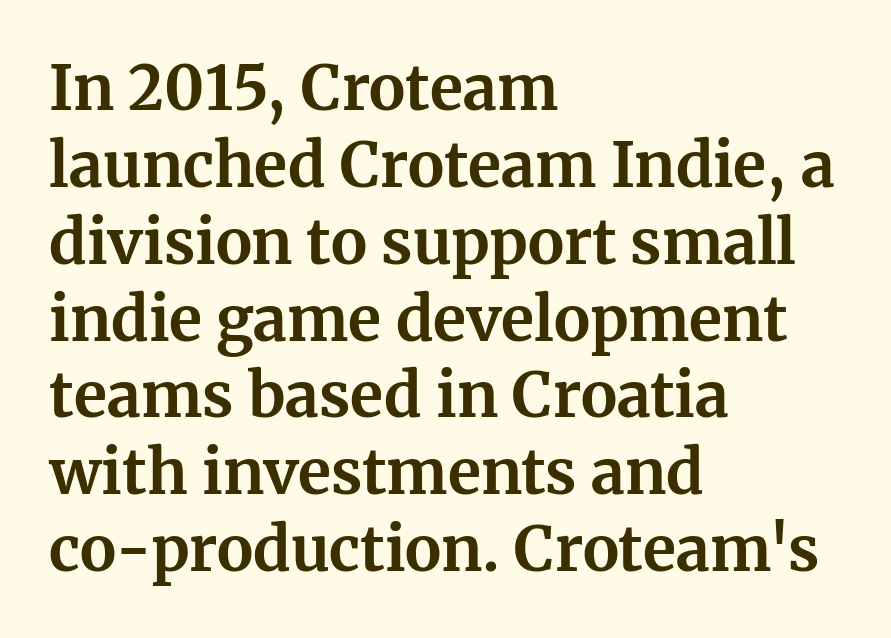
Here the designer chose a conventional face with non-uniform glyph widths. Is there any slant? The stems are plumb. The glyphs have the mass of a bold cut. Layout note: lines flush left.
